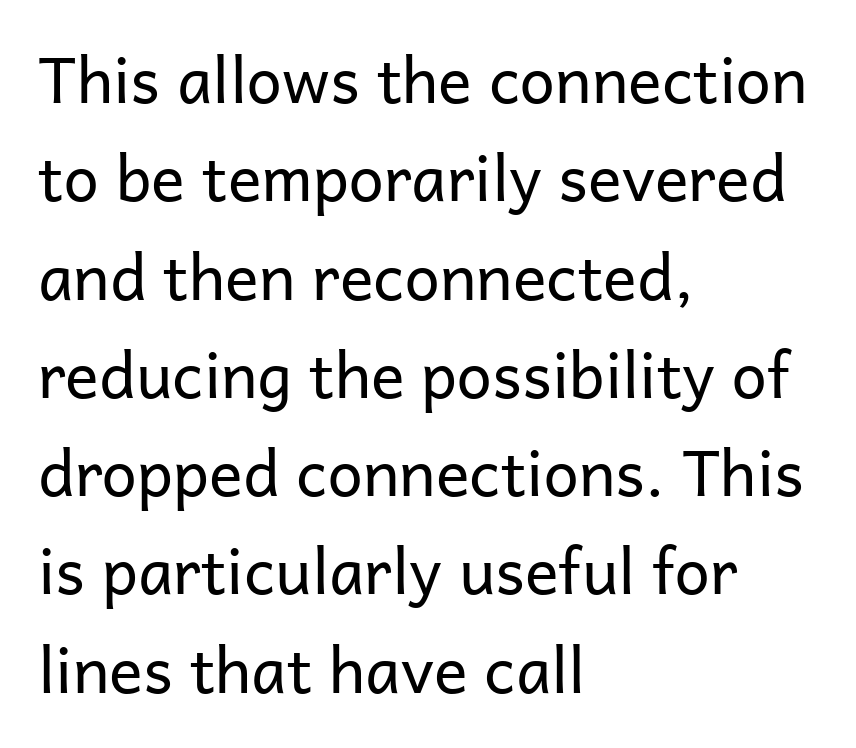
{"serif": "no", "italic": "no", "bold": "no", "weight": "regular", "width": "normal", "stroke_contrast": "low", "x_height": "medium", "monospaced": "no", "underline": "no", "align": "left", "line_spacing": "normal", "line_spacing_ratio": 1.56, "letter_spacing": "normal", "letter_spacing_em": 0.0, "glyph_px": 63}
